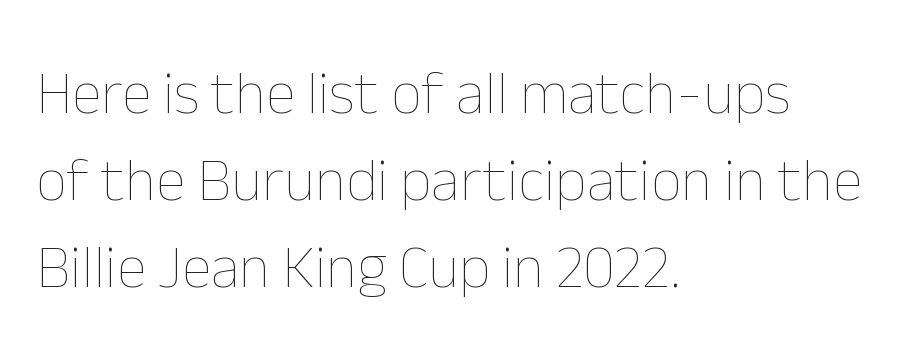
The paragraph has a hard left edge and a soft right edge. Honestly, there is no underline to notice here at all. Looks like regular typesetting: each glyph gets only the width it needs. Evenly set lines give the paragraph a standard silhouette.
